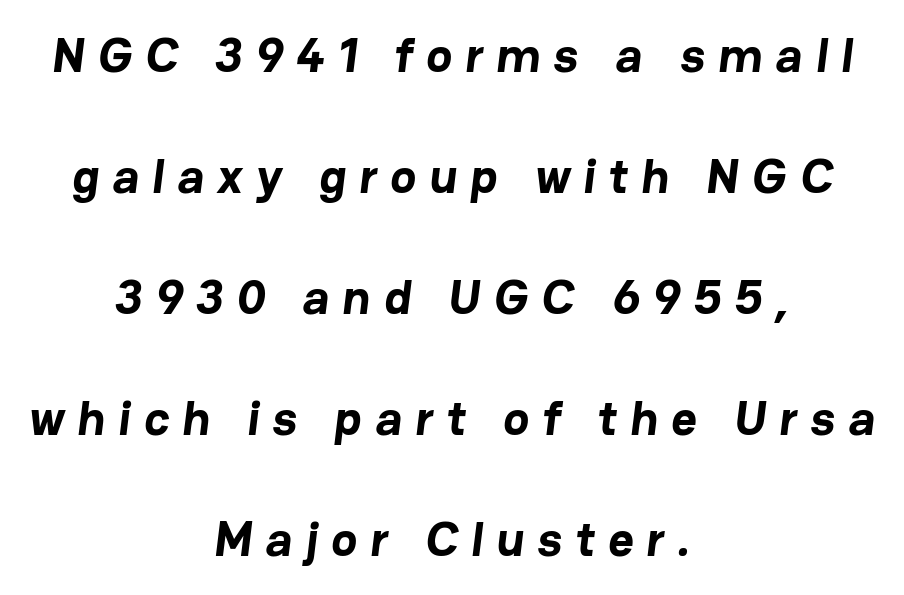
Horizontally, the lines are justified to the midpoint only. The rendering inserts visible extra space after every character. Nothing sits at the stroke ends, so this counts as sans-serif. Beneath every word, the page is bare. Varying glyph widths throughout — classic text-font behaviour. Heavy-handed strokes throughout: this text is bold.
